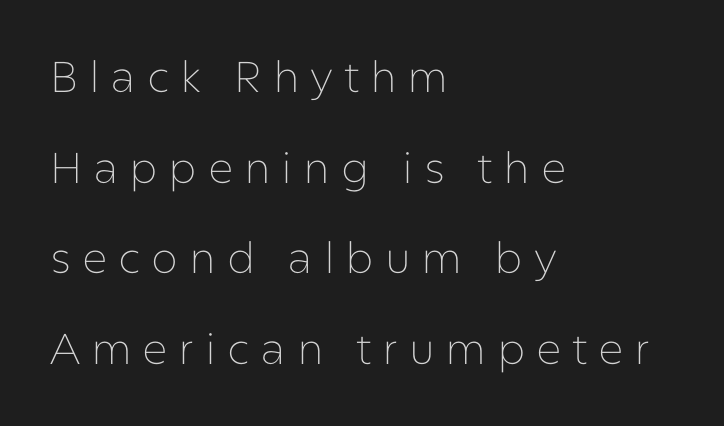
Character widths vary here, with narrow letters taking less room than wide ones. Vertical strokes here are truly vertical. Serifs: no, the terminals of the letterforms are clean. The tracking reads as deliberately expanded to a designer's eye. Notice how the passage keeps a crisp vertical edge on the left only.
